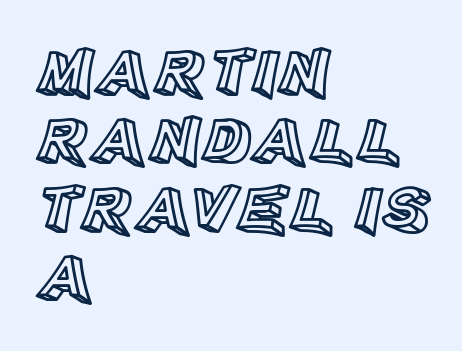
The image shows 69 px text type; set left-aligned, tight line spacing (0.99x), normal letter spacing, not underlined; a large x-height.
